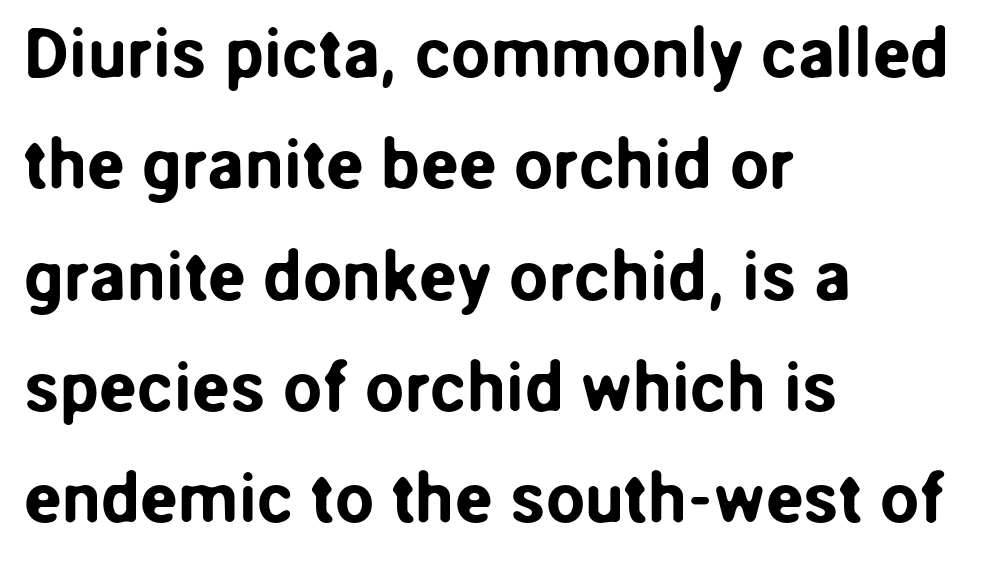
A typesetter would call this zero additional tracking. Plain, unruled lines of type. The lines sit at an ordinary, default distance from one another. Is this a fixed-width face? No — the glyphs have proportional, varying widths. Notice how the passage keeps a crisp vertical edge on the left only. These lines were composed using upright roman letters.
